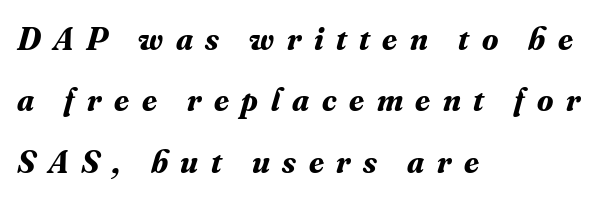
{"serif": "yes", "italic": "yes", "lean": "right", "slant_degrees": 16, "bold": "yes", "weight": "bold", "width": "normal", "stroke_contrast": "medium", "x_height": "small", "monospaced": "no", "underline": "no", "align": "left", "line_spacing_ratio": 1.86, "letter_spacing": "wide", "letter_spacing_em": 0.38, "glyph_px": 33}
